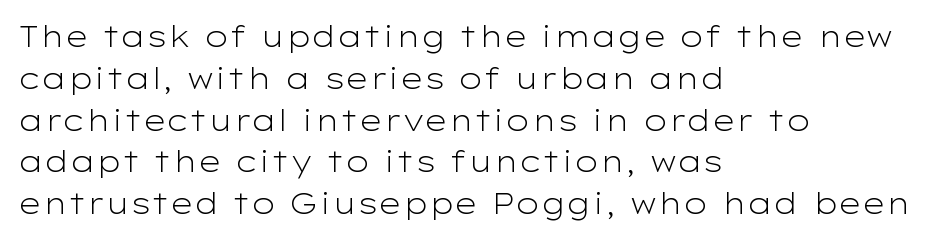
The image shows 29 px light, wide sans-serif type, upright; set left-aligned, normal line spacing (1.44x), normal letter spacing, not underlined; low stroke contrast and a medium x-height.
